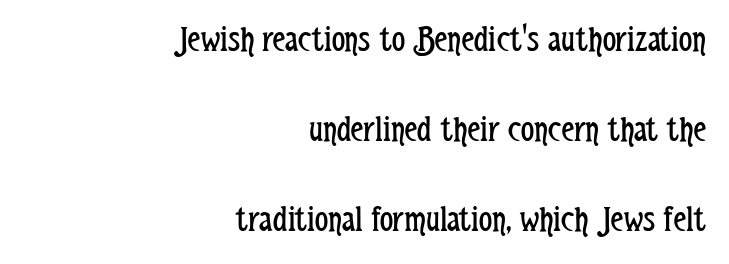
{"serif": "no", "italic": "no", "bold": "no", "weight": "regular", "width": "condensed", "stroke_contrast": "low", "x_height": "medium", "monospaced": "no", "underline": "no", "align": "right", "line_spacing": "loose", "line_spacing_ratio": 2.43, "letter_spacing": "normal", "letter_spacing_em": 0.0, "glyph_px": 37}
